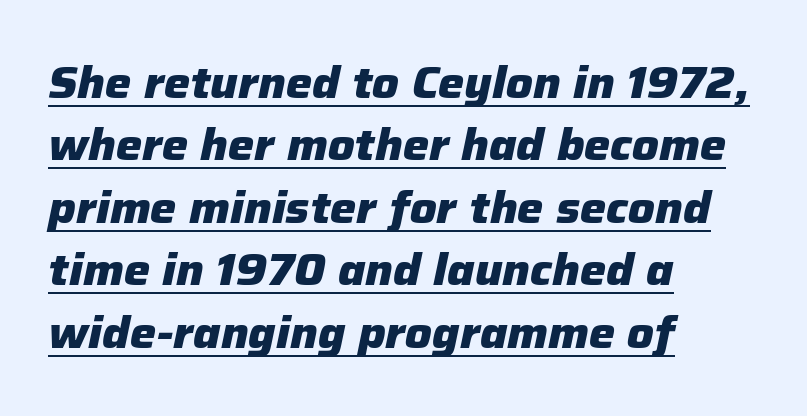
{"italic": "yes", "lean": "right", "slant_degrees": 12, "bold": "yes", "weight": "heavy", "width": "normal", "stroke_contrast": "low", "x_height": "medium", "monospaced": "no", "underline": "yes", "align": "left", "line_spacing": "normal", "line_spacing_ratio": 1.42, "letter_spacing": "normal", "letter_spacing_em": 0.0, "glyph_px": 44}
